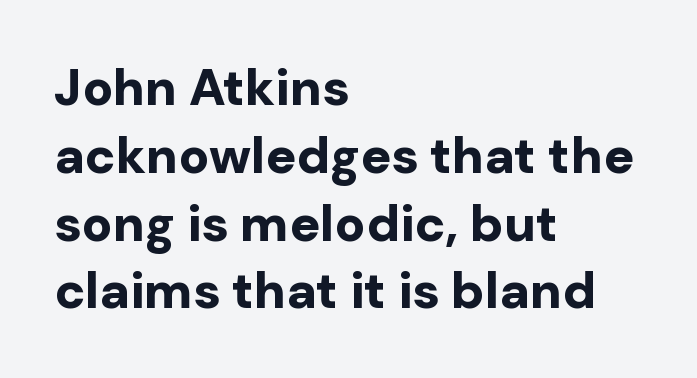
Q: Is the text bold? A: Yes.
Q: Is the text italic (slanted)? A: No, it is upright.
Q: Is the typeface a serif or a sans-serif typeface? A: Sans-serif.
Q: Is the text underlined? A: No.
Q: How is the paragraph aligned? A: Left-aligned.
Q: Is the spacing between letters normal or unusually wide? A: Normal.
Q: Is the spacing between lines tight, normal or loose? A: Normal.
Q: Width (condensed, normal, or wide)? A: Normal.
Q: Stroke contrast? A: Low.
Q: x-height? A: Medium.
Q: Monospaced? A: No.
